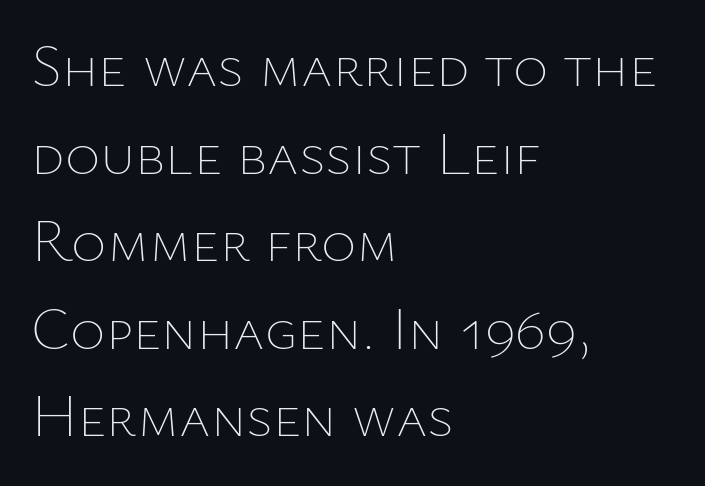
The image shows 60 px thin type, upright; set left-aligned, normal line spacing (1.46x), normal letter spacing, not underlined; low stroke contrast and a medium x-height.
